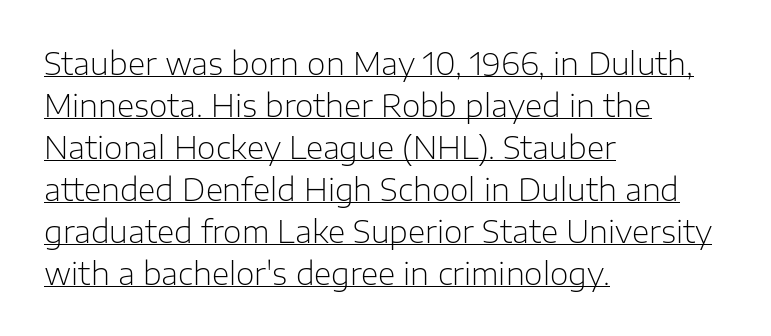
The image shows 30 px light sans-serif type, upright; set left-aligned, normal line spacing (1.4x), normal letter spacing, underlined; low stroke contrast and a medium x-height.
